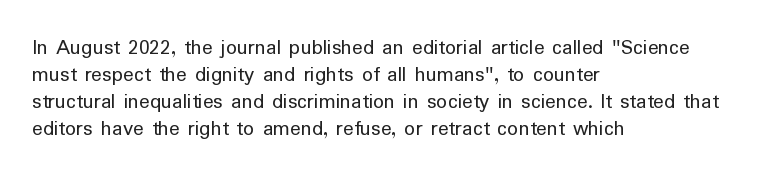
Beneath every word, the page is bare. The lettering holds an erect, upright posture throughout. Caption: face not bold, strokes unweighted. The gaps between neighbouring characters are ordinary and unremarkable.
